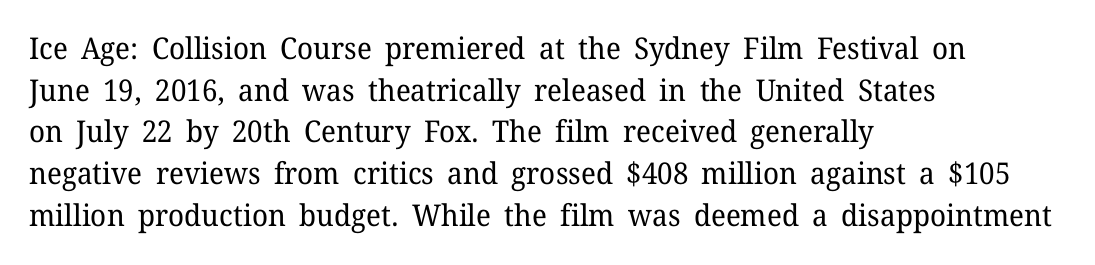
The image shows 30 px regular-weight serif type, upright; set left-aligned, normal line spacing (1.39x), normal letter spacing, not underlined; low stroke contrast and a medium x-height.
